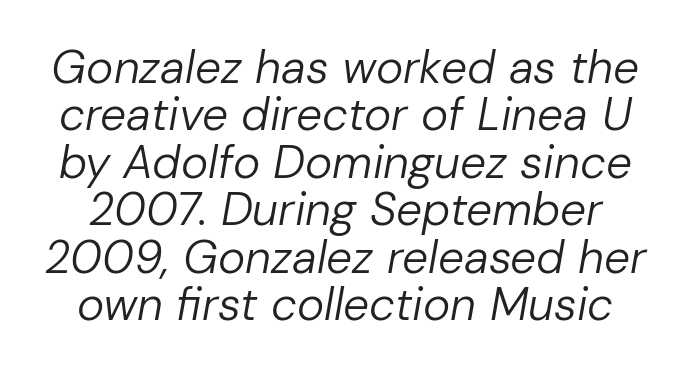
A light-to-regular cut is what we see here. Does the leading feel generous? Not at all — it's pinched. Proportional: the letters do not fall into vertical columns. The foot of each line stays bare and open.
